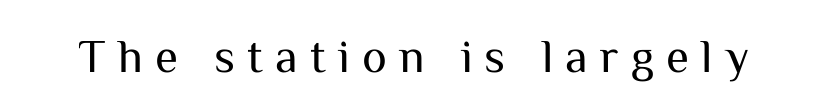
Q: Is the text bold? A: No.
Q: Is the text italic (slanted)? A: No, it is upright.
Q: Is the typeface a serif or a sans-serif typeface? A: Sans-serif.
Q: Is the text underlined? A: No.
Q: Is the spacing between letters normal or unusually wide? A: Unusually wide.
Q: Width (condensed, normal, or wide)? A: Normal.
Q: Stroke contrast? A: Medium.
Q: x-height? A: Medium.
Q: Monospaced? A: No.
